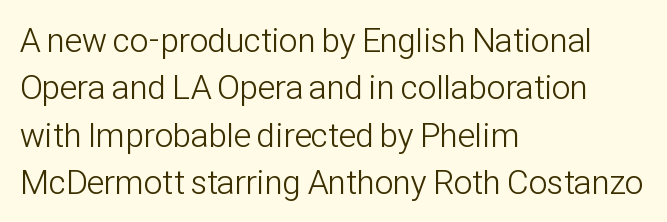
{"serif": "no", "italic": "no", "bold": "no", "weight": "light", "width": "condensed", "stroke_contrast": "low", "x_height": "medium", "monospaced": "no", "underline": "no", "align": "left", "line_spacing": "normal", "line_spacing_ratio": 1.39, "letter_spacing": "normal", "letter_spacing_em": 0.0, "glyph_px": 34}
